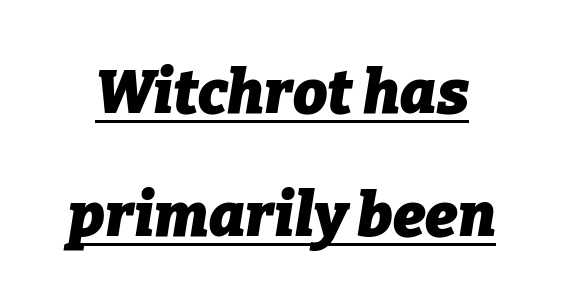
The image shows 61 px heavy type, italic (leaning right); set loose line spacing (2.01x), normal letter spacing, underlined; low stroke contrast and a medium x-height.
